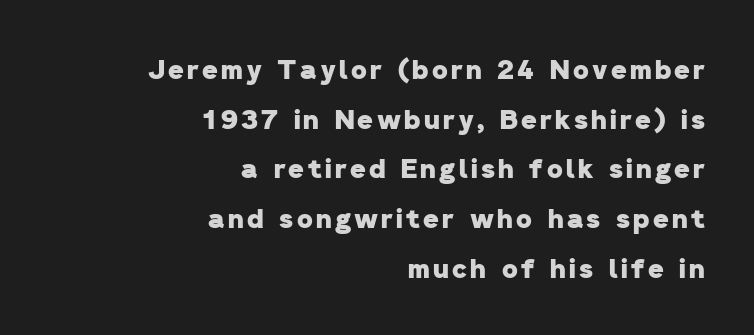
Q: Is the text bold? A: Yes.
Q: Is the text underlined? A: No.
Q: How is the paragraph aligned? A: Right-aligned.
